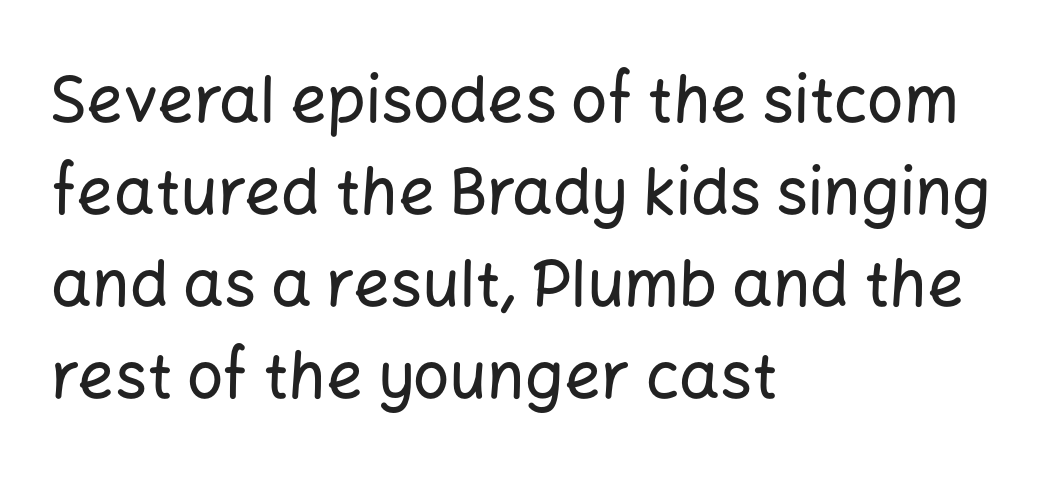
{"serif": "no", "italic": "no", "width": "normal", "stroke_contrast": "low", "x_height": "medium", "monospaced": "no", "underline": "no", "align": "left", "line_spacing": "normal", "line_spacing_ratio": 1.44, "letter_spacing": "normal", "letter_spacing_em": 0.0, "glyph_px": 64}
